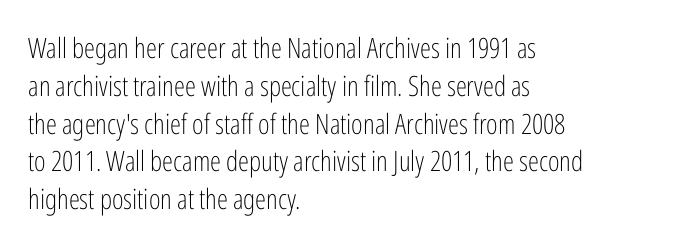
The image shows 28 px light, condensed sans-serif type, upright; set left-aligned, normal line spacing (1.35x), normal letter spacing, not underlined; low stroke contrast and a medium x-height.
